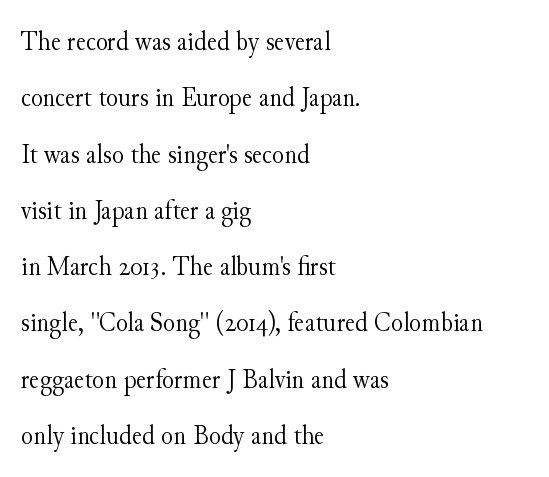
{"serif": "yes", "italic": "no", "bold": "no", "weight": "light", "width": "normal", "stroke_contrast": "medium", "x_height": "small", "monospaced": "no", "underline": "no", "align": "left", "line_spacing": "loose", "line_spacing_ratio": 2.01, "letter_spacing": "normal", "letter_spacing_em": 0.0, "glyph_px": 28}
